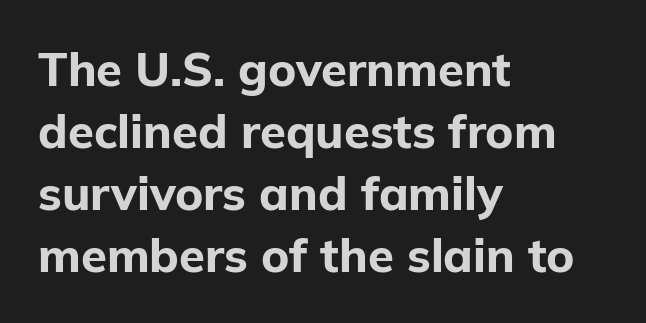
{"serif": "no", "italic": "no", "bold": "yes", "weight": "bold", "width": "normal", "stroke_contrast": "low", "x_height": "medium", "monospaced": "no", "underline": "no", "align": "left", "line_spacing": "normal", "line_spacing_ratio": 1.32, "letter_spacing": "normal", "letter_spacing_em": 0.0, "glyph_px": 47}
